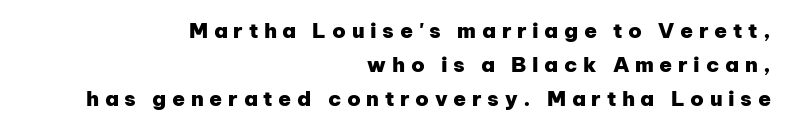
The image shows 21 px bold type, upright; set right-aligned, normal line spacing (1.63x), unusually wide letter spacing (+0.27 em), not underlined.
